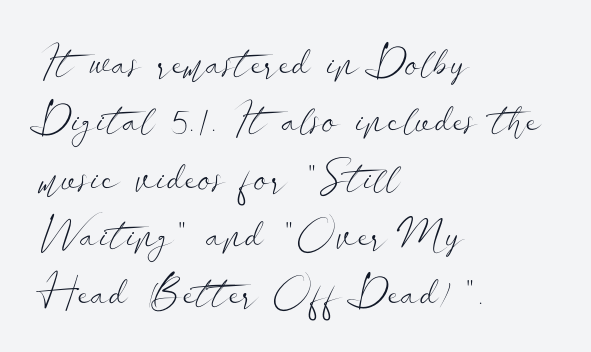
The typeface has the unassuming heft of standard copy or less. Teacher's note: observe the even left margin — that is flush-left alignment. Character widths vary here, with narrow letters taking less room than wide ones.
